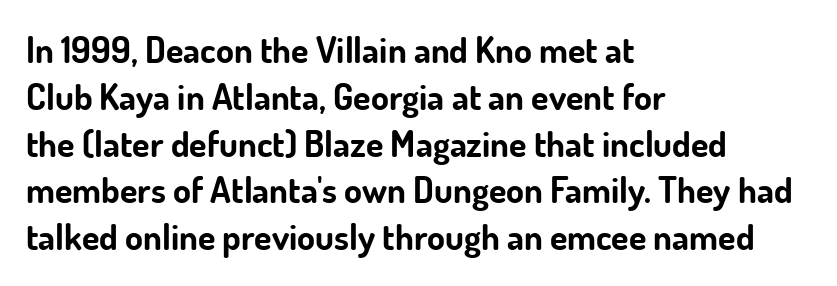
The image shows 36 px bold sans-serif type, upright; set left-aligned, normal line spacing (1.3x), normal letter spacing, not underlined; low stroke contrast and a small x-height.
